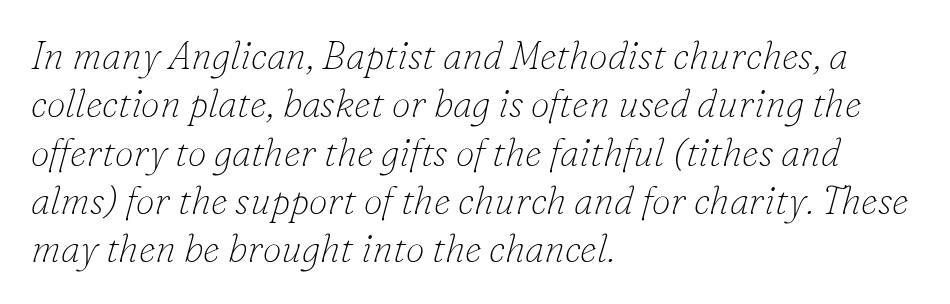
{"serif": "yes", "italic": "yes", "lean": "right", "slant_degrees": 16, "bold": "no", "weight": "thin", "width": "normal", "stroke_contrast": "low", "x_height": "small", "monospaced": "no", "underline": "no", "align": "left", "line_spacing": "normal", "line_spacing_ratio": 1.27, "letter_spacing": "normal", "letter_spacing_em": 0.0, "glyph_px": 38}
